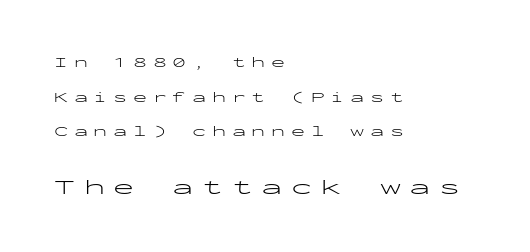
Q: Is the text bold? A: No.
Q: Is the text italic (slanted)? A: No, it is upright.
Q: Is the text underlined? A: No.
Q: How is the paragraph aligned? A: Left-aligned.
Q: Is the spacing between letters normal or unusually wide? A: Unusually wide.
Q: Is the spacing between lines tight, normal or loose? A: Loose.
Q: Which block of text is set in a larger size, the first (top) or the second (bottom)? A: The second (bottom) one.
